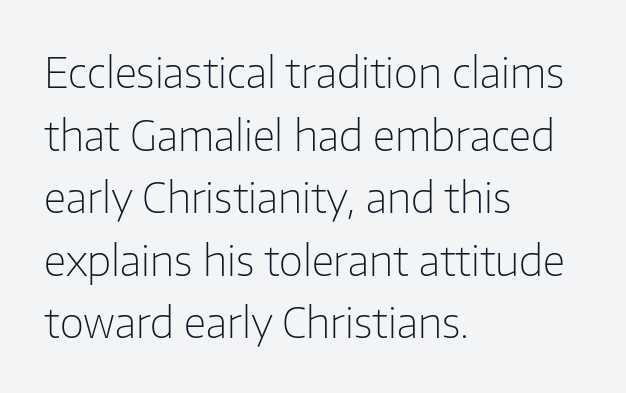
Nothing heavy about these letters — not bold at all. Tracking value appears to be zero — textbook default spacing. Whoever set this chose a conventional vertical rhythm. I'd call this a sans setting — the letters go barefoot. Lines of text with bare space underneath. The letters stand straight up with perfectly vertical stems.
